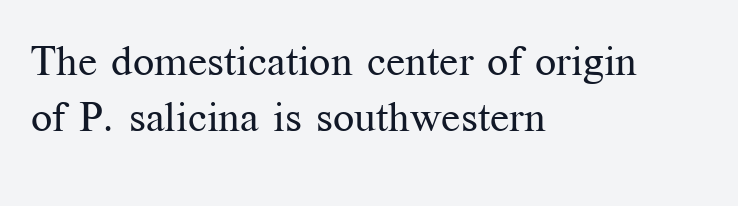
Q: Is the text bold? A: No.
Q: Is the text italic (slanted)? A: No, it is upright.
Q: Is the typeface a serif or a sans-serif typeface? A: Serif.
Q: Is the text underlined? A: No.
Q: How is the paragraph aligned? A: Left-aligned.
Q: Is the spacing between letters normal or unusually wide? A: Normal.
Q: Is the spacing between lines tight, normal or loose? A: Normal.
Q: Width (condensed, normal, or wide)? A: Normal.
Q: Stroke contrast? A: Medium.
Q: x-height? A: Medium.
Q: Monospaced? A: No.
